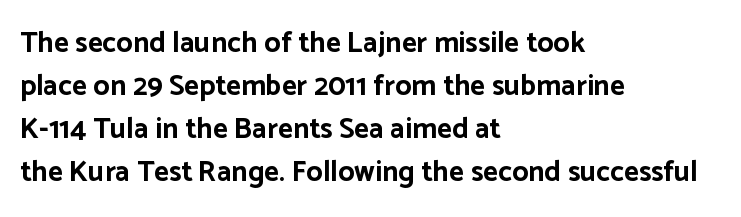
The image shows 29 px bold sans-serif type, upright; set left-aligned, normal line spacing (1.48x), normal letter spacing, not underlined; low stroke contrast and a medium x-height.
